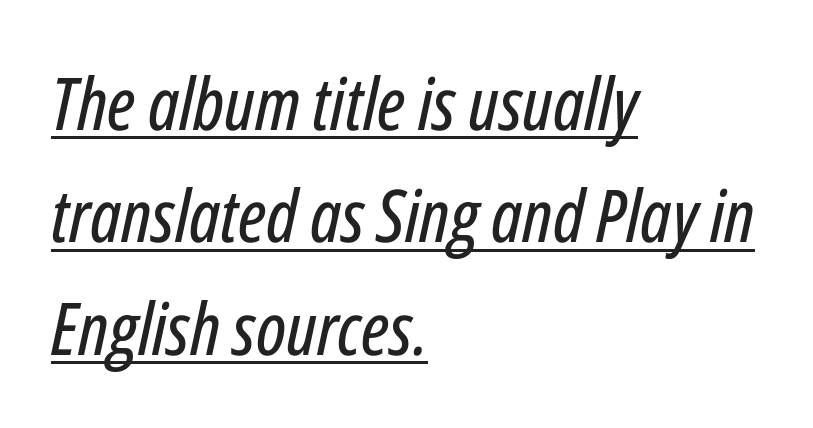
{"italic": "yes", "lean": "right", "slant_degrees": 12, "width": "condensed", "stroke_contrast": "low", "x_height": "medium", "monospaced": "no", "underline": "yes", "align": "left", "line_spacing": "normal", "line_spacing_ratio": 1.54, "letter_spacing": "normal", "letter_spacing_em": 0.0, "glyph_px": 73}
